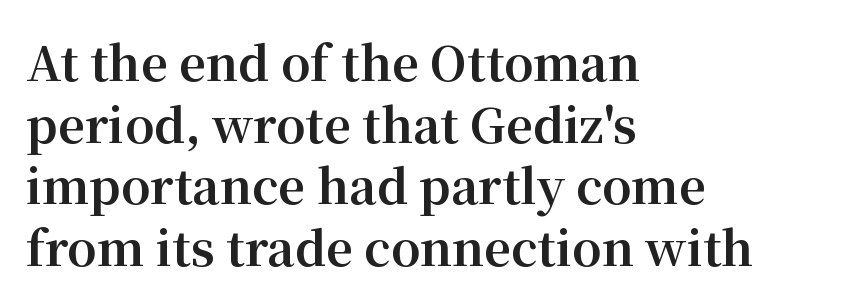
The image shows 47 px bold serif type, upright; set left-aligned, normal line spacing (1.31x), normal letter spacing, not underlined; medium stroke contrast and a medium x-height.
